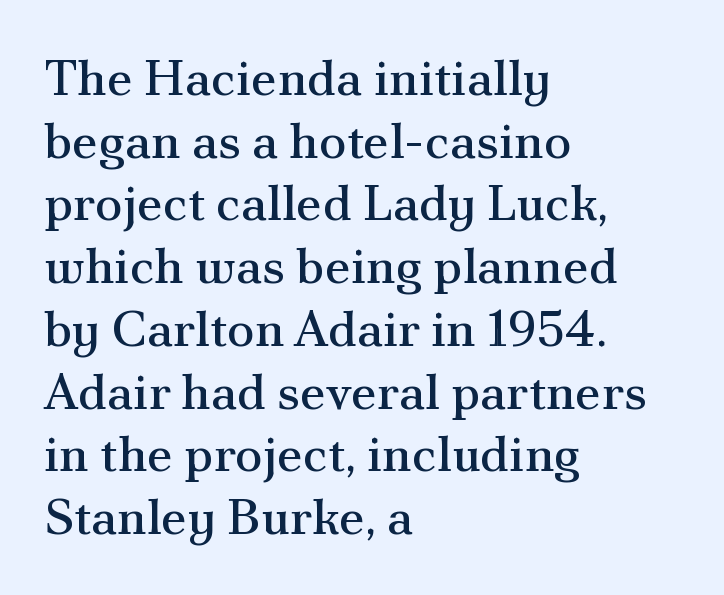
{"serif": "yes", "italic": "no", "bold": "no", "weight": "regular", "width": "normal", "stroke_contrast": "medium", "x_height": "small", "monospaced": "no", "underline": "no", "align": "left", "line_spacing_ratio": 1.23, "letter_spacing": "normal", "letter_spacing_em": 0.0, "glyph_px": 51}
